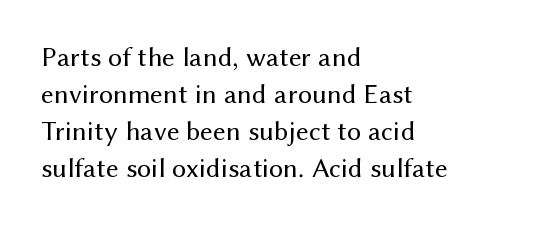
Q: Is the text bold? A: No.
Q: Is the text italic (slanted)? A: No, it is upright.
Q: Is the typeface a serif or a sans-serif typeface? A: Sans-serif.
Q: Is the text underlined? A: No.
Q: How is the paragraph aligned? A: Left-aligned.
Q: Is the spacing between letters normal or unusually wide? A: Normal.
Q: Is the spacing between lines tight, normal or loose? A: Normal.
Q: Width (condensed, normal, or wide)? A: Normal.
Q: Stroke contrast? A: Medium.
Q: x-height? A: Medium.
Q: Monospaced? A: No.
